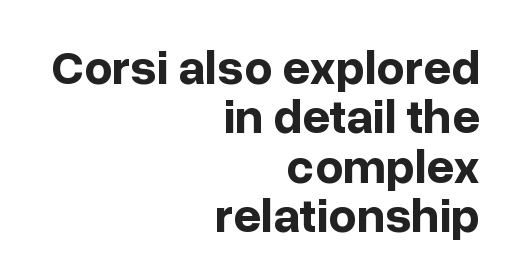
If you drew a line through each stem, it would be perfectly vertical. Honestly, there is no underline to notice here at all. A full-strength bold gives these letters their thick strokes. Each letter keeps its own natural width here, so spacing adapts to shape. The designer dialed line spacing down below the default.
